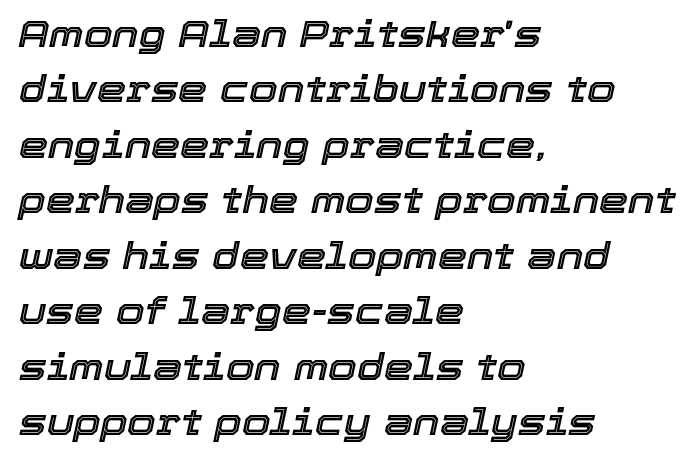
The image shows 37 px text type, italic (leaning right); set left-aligned, normal line spacing (1.5x), normal letter spacing, not underlined; a medium x-height.
